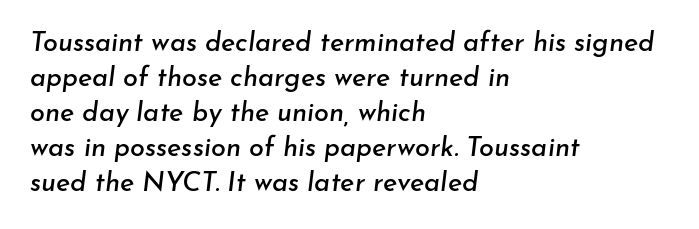
{"italic": "yes", "lean": "right", "slant_degrees": 7, "underline": "no", "align": "left", "line_spacing": "normal", "line_spacing_ratio": 1.3, "letter_spacing": "normal", "letter_spacing_em": 0.0, "glyph_px": 27}
